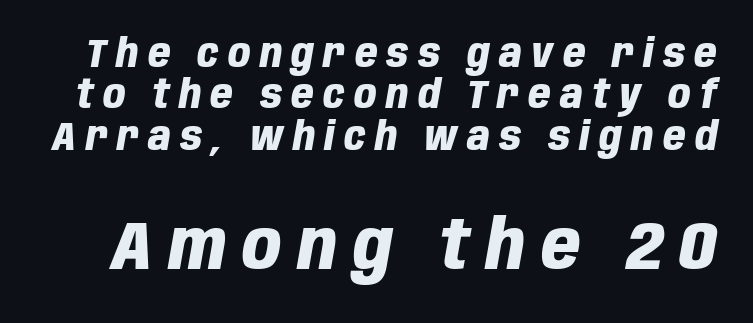
The letters are slanted; this is an italic face. Rule under the text: the space is simply empty. Words appear elongated and porous because spacing is wide. Visually, the bottom section dominates because its glyphs are scaled up.
